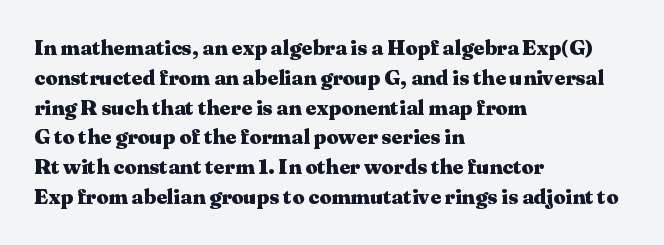
A bare baseline throughout the passage. Heavy-handed strokes throughout: this text is bold. Style check: upright. The setting favours the left margin, as ordinary paragraphs usually do. How are the letters spaced? Ordinarily, with no added tracking.
